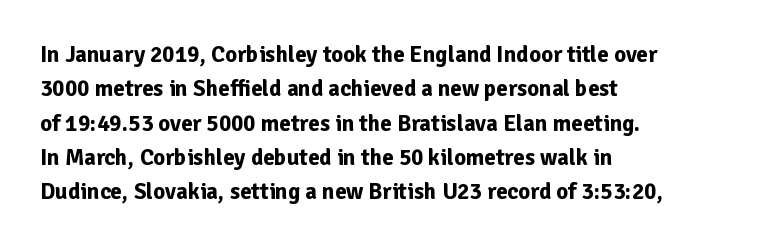
Q: Is the text bold? A: Yes.
Q: Is the text italic (slanted)? A: No, it is upright.
Q: Is the text underlined? A: No.
Q: How is the paragraph aligned? A: Left-aligned.
Q: Is the spacing between letters normal or unusually wide? A: Normal.
Q: Is the spacing between lines tight, normal or loose? A: Normal.
